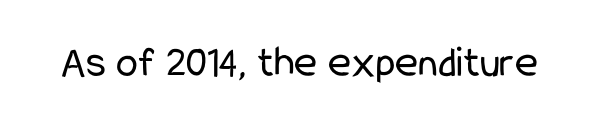
The image shows 44 px regular-weight, condensed sans-serif type, upright; set normal letter spacing, not underlined; low stroke contrast and a medium x-height.
